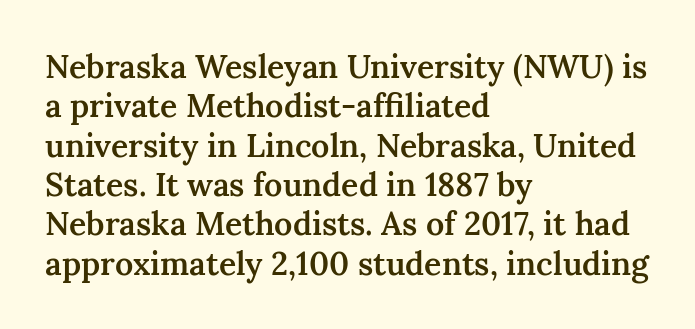
Q: Is the text bold? A: Semi-bold.
Q: Is the text italic (slanted)? A: No, it is upright.
Q: Is the typeface a serif or a sans-serif typeface? A: Serif.
Q: Is the text underlined? A: No.
Q: How is the paragraph aligned? A: Left-aligned.
Q: Is the spacing between letters normal or unusually wide? A: Normal.
Q: Width (condensed, normal, or wide)? A: Normal.
Q: Stroke contrast? A: Medium.
Q: x-height? A: Medium.
Q: Monospaced? A: No.
